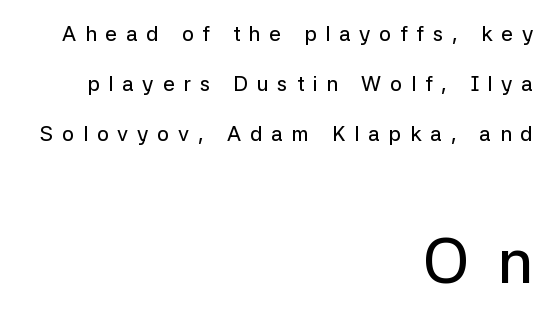
Q: Is the text italic (slanted)? A: No, it is upright.
Q: Is the typeface a serif or a sans-serif typeface? A: Sans-serif.
Q: Is the text underlined? A: No.
Q: How is the paragraph aligned? A: Right-aligned.
Q: Is the spacing between letters normal or unusually wide? A: Unusually wide.
Q: Is the spacing between lines tight, normal or loose? A: Loose.
Q: Which block of text is set in a larger size, the first (top) or the second (bottom)? A: The second (bottom) one.
Q: Width (condensed, normal, or wide)? A: Normal.
Q: Stroke contrast? A: Low.
Q: x-height? A: Medium.
Q: Monospaced? A: No.
